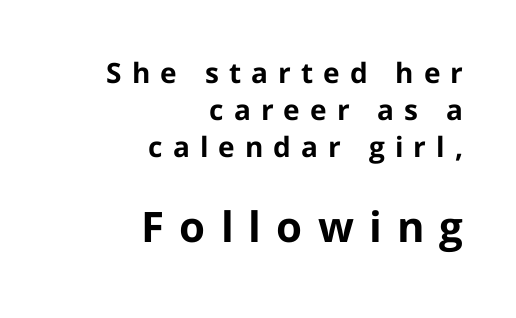
{"serif": "no", "italic": "no", "bold": "yes", "weight": "bold", "width": "normal", "stroke_contrast": "low", "x_height": "medium", "monospaced": "no", "underline": "no", "align": "right", "line_spacing": "normal", "line_spacing_ratio": 1.32, "letter_spacing": "wide", "letter_spacing_em": 0.36, "larger_block": "second", "size_ratio": 1.5, "glyph_px": 42}
